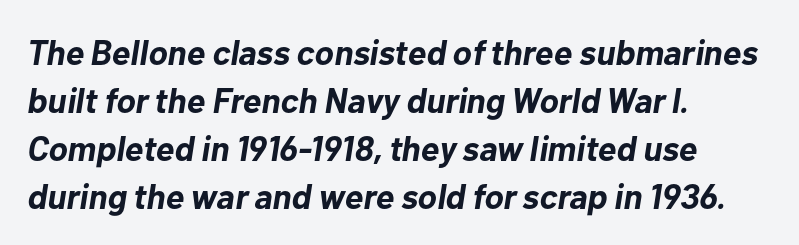
The image shows 35 px bold type, italic (leaning right); set left-aligned, normal line spacing (1.37x), normal letter spacing, not underlined; low stroke contrast and a medium x-height.
